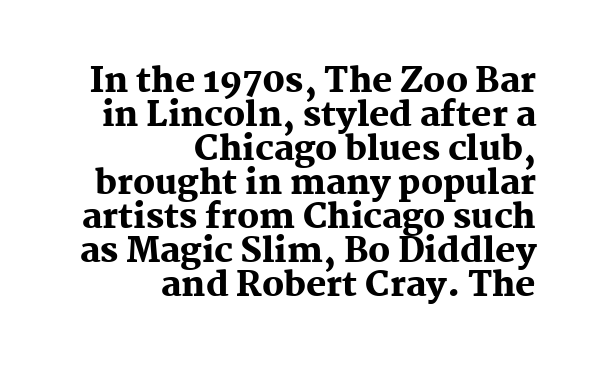
Q: Is the text bold? A: Yes.
Q: Is the text italic (slanted)? A: No, it is upright.
Q: Is the typeface a serif or a sans-serif typeface? A: Serif.
Q: Is the text underlined? A: No.
Q: How is the paragraph aligned? A: Right-aligned.
Q: Is the spacing between letters normal or unusually wide? A: Normal.
Q: Is the spacing between lines tight, normal or loose? A: Tight.
Q: Width (condensed, normal, or wide)? A: Normal.
Q: Stroke contrast? A: Medium.
Q: x-height? A: Medium.
Q: Monospaced? A: No.
